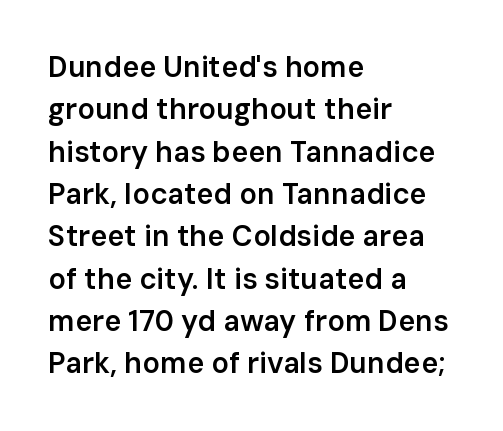
Honestly, the letter spacing is just normal — you wouldn't notice it. Bare-footed words on every line. How would I describe the line gaps? Plain and ordinary. The letters carry no serifs — their stems end cleanly without finishing strokes. Tall strokes in this sample are plumb rather than angled.
